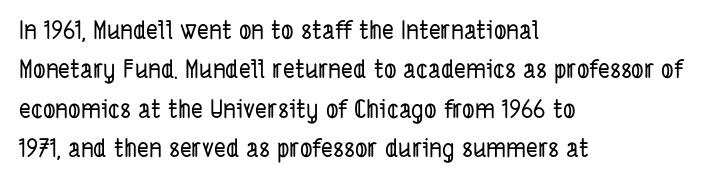
{"underline": "no", "align": "left", "line_spacing": "normal", "line_spacing_ratio": 1.58, "letter_spacing": "normal", "letter_spacing_em": 0.0, "glyph_px": 25}
